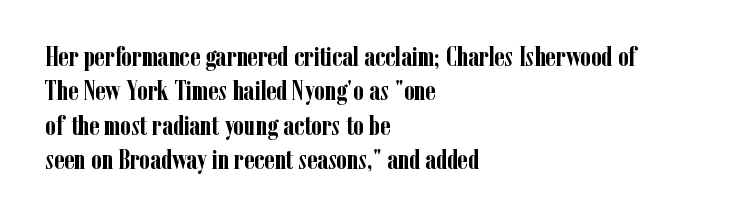
{"italic": "no", "bold": "yes", "underline": "no", "align": "left", "line_spacing": "normal", "line_spacing_ratio": 1.27, "letter_spacing": "normal", "letter_spacing_em": 0.0, "glyph_px": 27}
